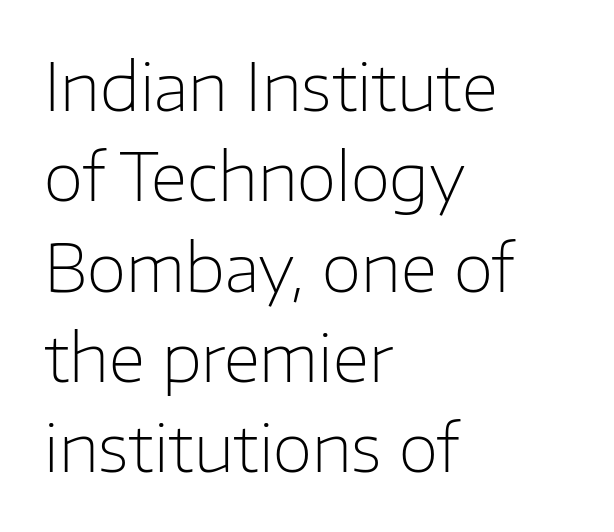
The image shows 65 px light sans-serif type, upright; set left-aligned, normal line spacing (1.39x), normal letter spacing, not underlined; low stroke contrast and a medium x-height.
